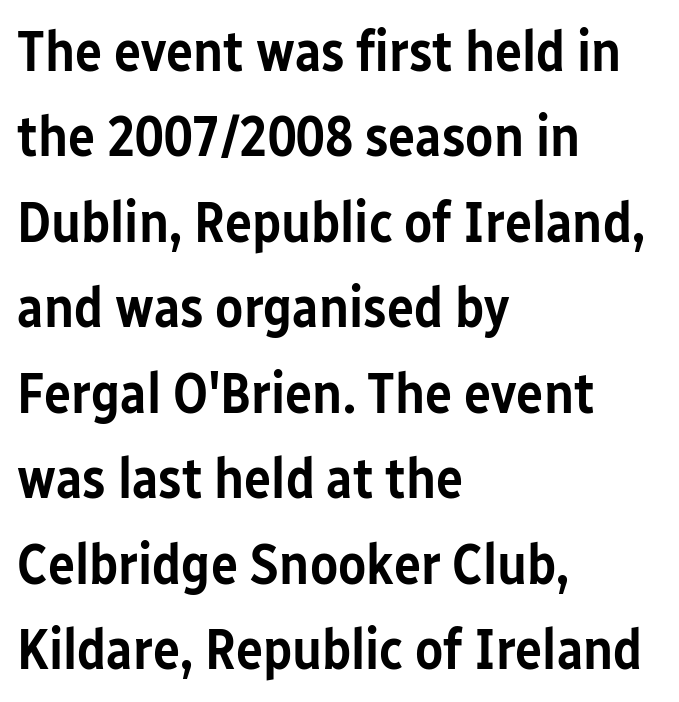
{"serif": "no", "italic": "no", "bold": "semi", "weight": "semibold", "width": "condensed", "stroke_contrast": "low", "x_height": "medium", "monospaced": "no", "underline": "no", "align": "left", "line_spacing": "normal", "line_spacing_ratio": 1.5, "letter_spacing": "normal", "letter_spacing_em": 0.0, "glyph_px": 57}
